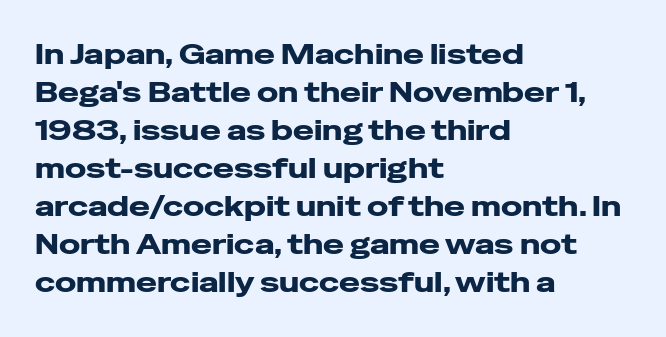
The image shows 28 px heavy, wide sans-serif type, upright; set left-aligned, normal line spacing (1.36x), normal letter spacing, not underlined; low stroke contrast and a medium x-height.
